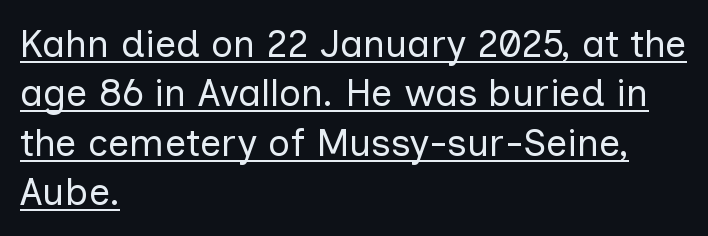
{"serif": "no", "italic": "no", "bold": "no", "weight": "regular", "width": "normal", "stroke_contrast": "low", "x_height": "medium", "monospaced": "no", "underline": "yes", "align": "left", "line_spacing": "normal", "line_spacing_ratio": 1.3, "letter_spacing": "normal", "letter_spacing_em": 0.0, "glyph_px": 38}
